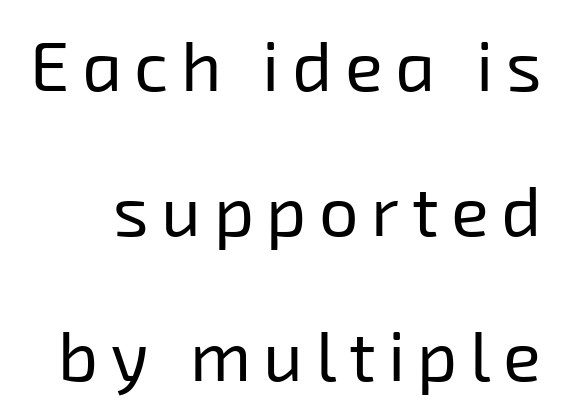
Look at the bottom of the vertical strokes: they stop flat, with no serifs. The space directly below the letters is spotless. A typesetter would call this proportional, since set widths differ per character. Regarding leading, the lines here are spaced well apart. Is the type heavy? It reads as light-to-regular instead.
